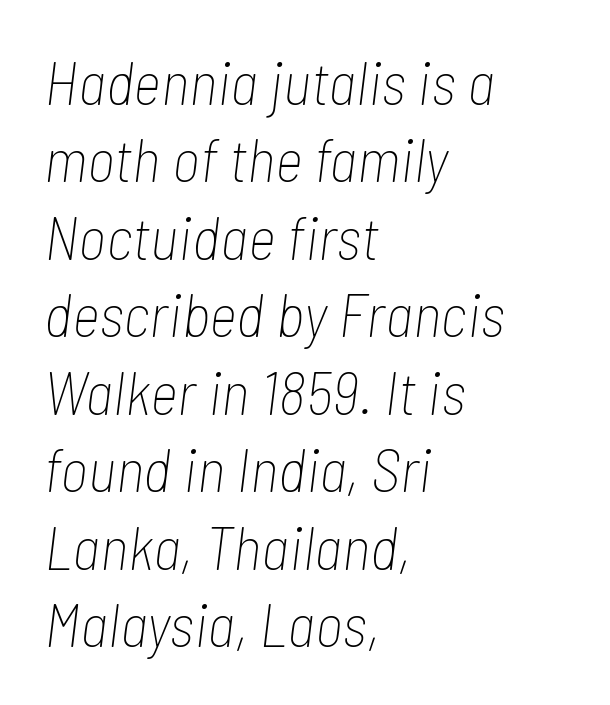
{"italic": "yes", "lean": "right", "slant_degrees": 7, "bold": "no", "weight": "thin", "width": "condensed", "stroke_contrast": "low", "x_height": "medium", "monospaced": "no", "underline": "no", "align": "left", "line_spacing": "normal", "line_spacing_ratio": 1.27, "letter_spacing": "normal", "letter_spacing_em": 0.0, "glyph_px": 61}
